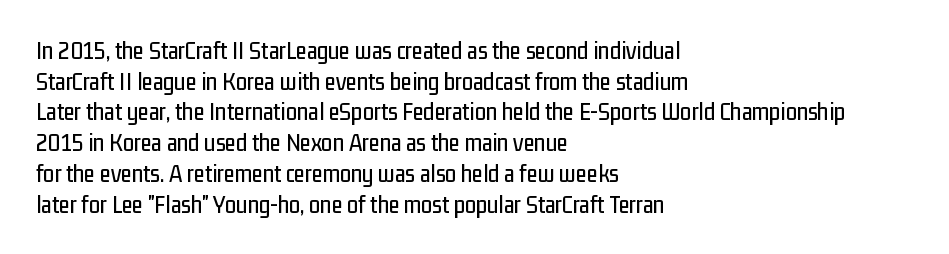
The image shows 25 px text type, upright; set left-aligned, line spacing 1.23x, normal letter spacing, not underlined.
